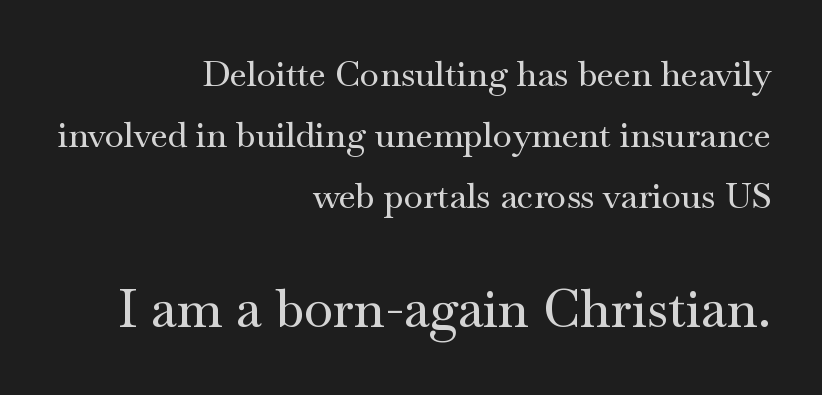
The image shows 52 px wide serif type, upright; set right-aligned, line spacing 1.74x, normal letter spacing, not underlined; the second (bottom) block is 1.49x larger; medium stroke contrast and a small x-height.
